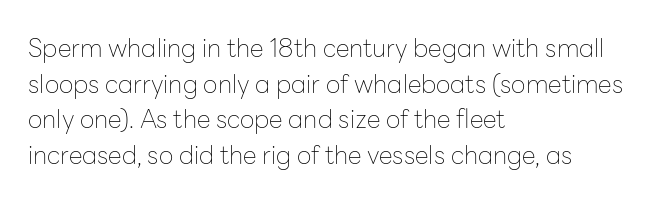
Q: Is the text bold? A: No.
Q: Is the text italic (slanted)? A: No, it is upright.
Q: Is the text underlined? A: No.
Q: How is the paragraph aligned? A: Left-aligned.
Q: Is the spacing between letters normal or unusually wide? A: Normal.
Q: Is the spacing between lines tight, normal or loose? A: Normal.
